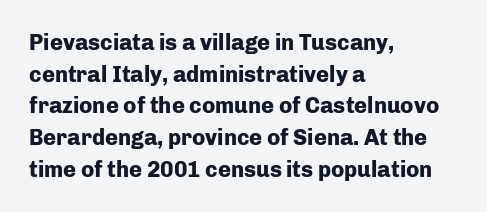
The image shows 22 px bold type, upright; set left-aligned, normal line spacing (1.44x), normal letter spacing, not underlined.
